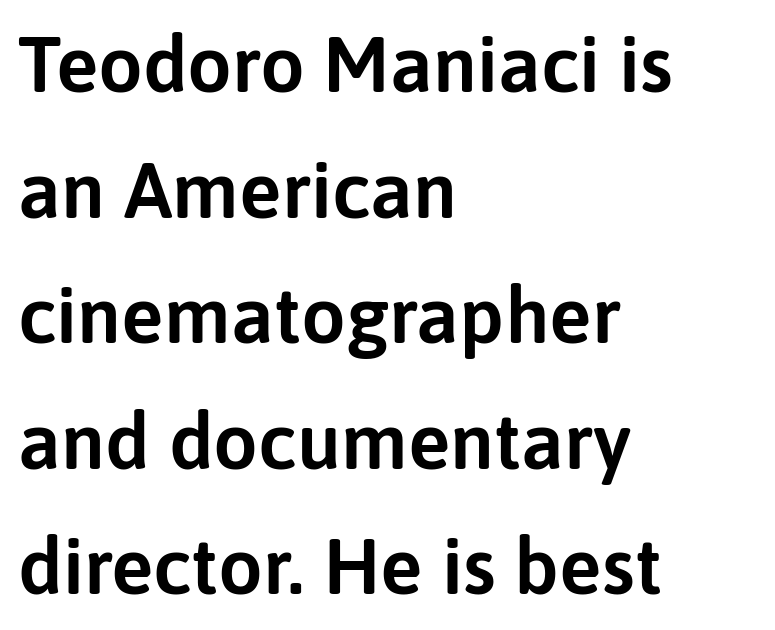
The image shows 79 px sans-serif type, upright; set left-aligned, normal line spacing (1.59x), normal letter spacing, not underlined; low stroke contrast and a medium x-height.
